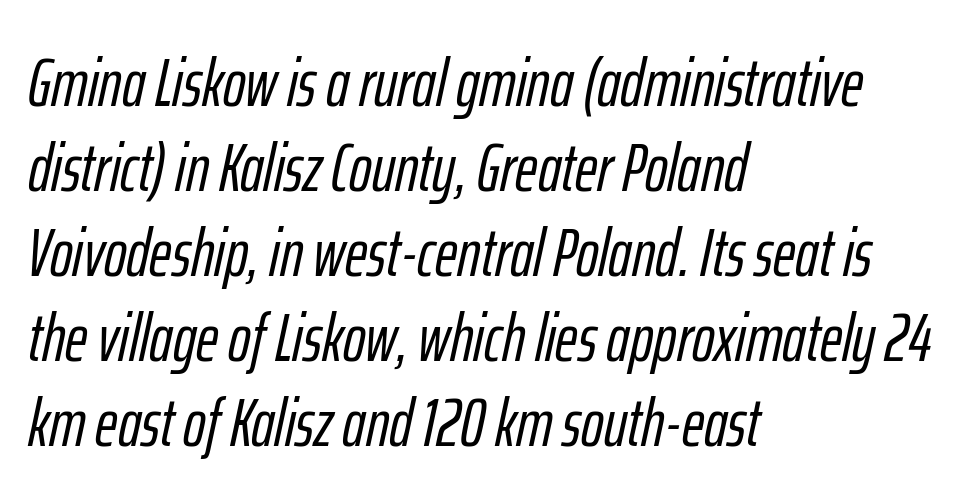
The image shows 68 px condensed type, italic (leaning right); set left-aligned, normal line spacing (1.25x), normal letter spacing, not underlined; low stroke contrast and a medium x-height.
